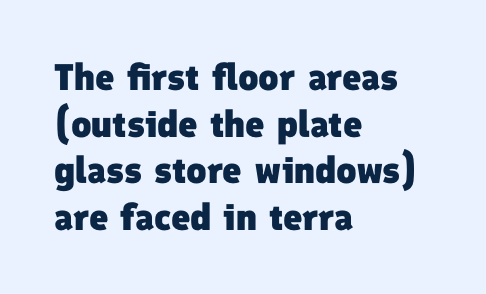
{"serif": "no", "bold": "yes", "weight": "heavy", "width": "normal", "stroke_contrast": "low", "x_height": "medium", "monospaced": "no", "underline": "no", "align": "left", "line_spacing": "normal", "line_spacing_ratio": 1.26, "letter_spacing": "normal", "letter_spacing_em": 0.0, "glyph_px": 37}
